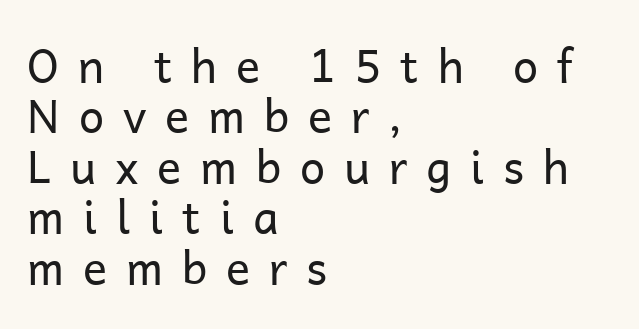
{"serif": "no", "italic": "no", "bold": "no", "weight": "regular", "width": "normal", "stroke_contrast": "low", "x_height": "medium", "monospaced": "no", "underline": "no", "align": "left", "line_spacing": "tight", "line_spacing_ratio": 1.12, "letter_spacing": "wide", "letter_spacing_em": 0.42, "glyph_px": 45}
